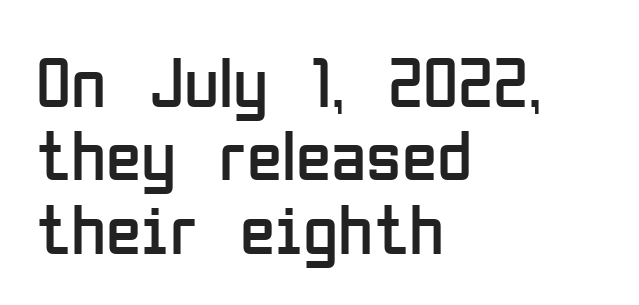
{"serif": "no", "italic": "no", "bold": "no", "weight": "regular", "width": "condensed", "stroke_contrast": "low", "x_height": "medium", "monospaced": "no", "underline": "no", "align": "left", "line_spacing": "tight", "line_spacing_ratio": 1.02, "letter_spacing": "normal", "letter_spacing_em": 0.0, "glyph_px": 72}
